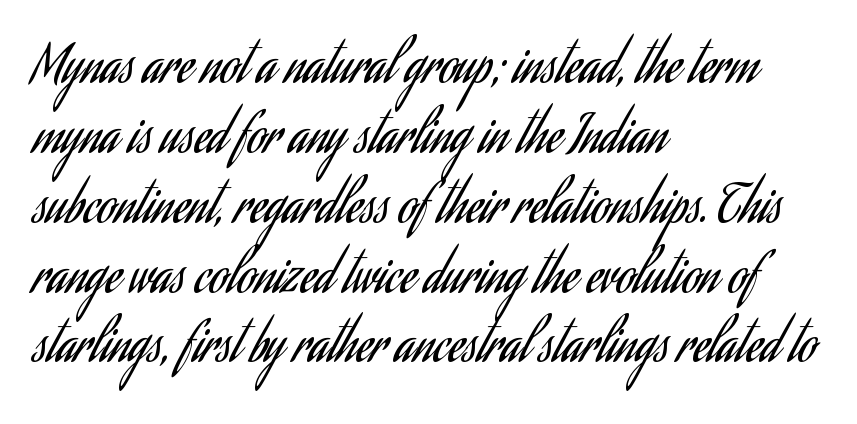
The paragraph has a hard left edge and a soft right edge. Characters follow at the spacing the type designer built in. Underlining? Definitely not there.
